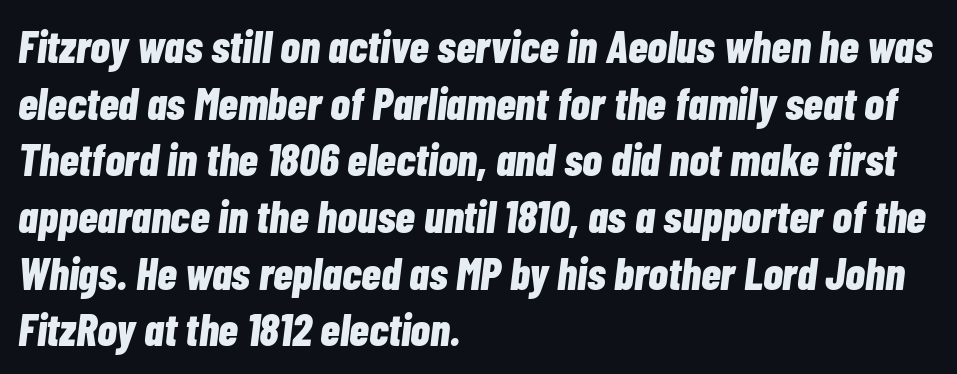
Unmarked baselines from the first word to the last. Note the varied advance widths — an 'i' is clearly narrower than an 'm'. Horizontal alignment here is leftward, the default for most running prose. The letterforms sit shoulder to shoulder at normal distance.
